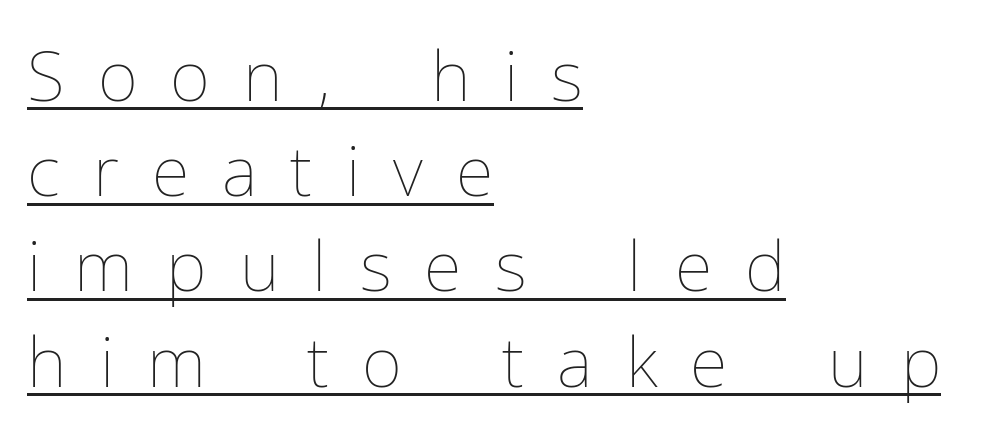
The image shows 69 px thin type, upright; set left-aligned, normal line spacing (1.38x), unusually wide letter spacing (+0.48 em), underlined; low stroke contrast and a medium x-height.
